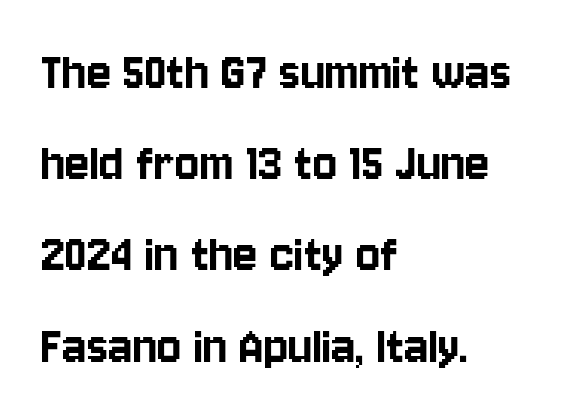
Serifs: no, the terminals of the letterforms are clean. You can tell it's not italic because the verticals are truly vertical. Varying glyph widths throughout — classic text-font behaviour. Each new line begins a customary step beneath the previous one. Honestly, the letter spacing is just normal — you wouldn't notice it. All the whitespace from short lines collects on the right.
